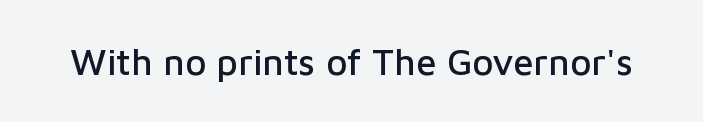
{"serif": "no", "italic": "no", "width": "normal", "stroke_contrast": "low", "x_height": "medium", "monospaced": "no", "underline": "no", "letter_spacing": "normal", "letter_spacing_em": 0.0, "glyph_px": 37}
